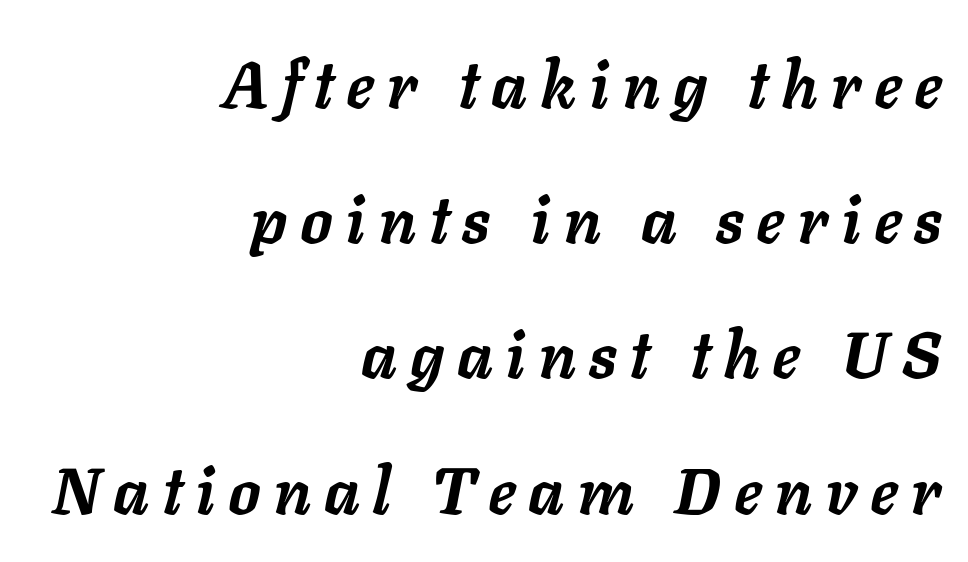
An italicized treatment has been applied to the whole sample. Whoever set this chose breathing room over compactness in the vertical rhythm. The rendering uses natural spacing where letterforms have individual widths. One-word summary of the alignment: right. Weight: bold. Caption: expanded tracking, letters set apart.
